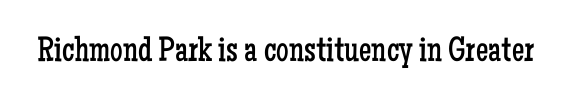
Q: Is the text bold? A: No.
Q: Is the text italic (slanted)? A: No, it is upright.
Q: Is the typeface a serif or a sans-serif typeface? A: Serif.
Q: Is the text underlined? A: No.
Q: Is the spacing between letters normal or unusually wide? A: Normal.
Q: Width (condensed, normal, or wide)? A: Condensed.
Q: Stroke contrast? A: Low.
Q: x-height? A: Medium.
Q: Monospaced? A: No.
